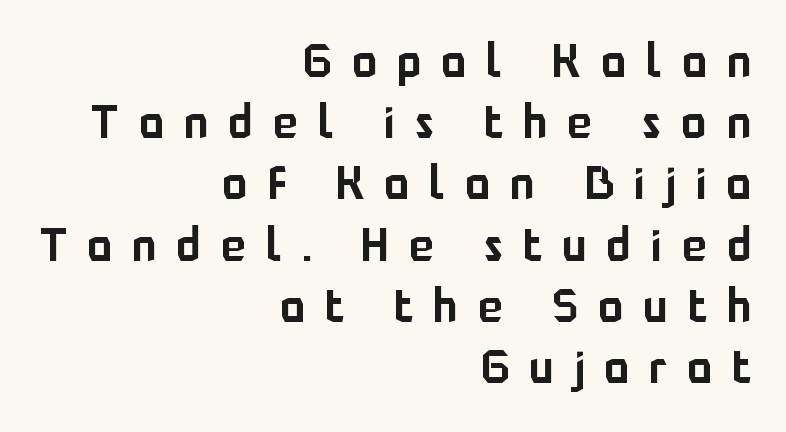
Look at the tracking — it's clearly loosened, letters drifting apart. Honestly, the row spacing looks completely unremarkable. The type sits square on the baseline with zero lean. Do the characters align in a grid? No, the font is proportional. The passage shown is typeset with a sans-serif family.
